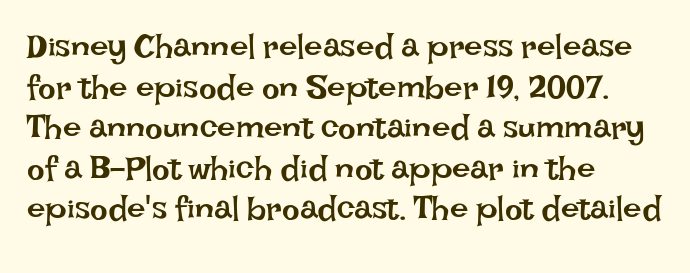
Q: Is the text bold? A: No.
Q: Is the text italic (slanted)? A: No, it is upright.
Q: Is the text underlined? A: No.
Q: How is the paragraph aligned? A: Left-aligned.
Q: Is the spacing between letters normal or unusually wide? A: Normal.
Q: Width (condensed, normal, or wide)? A: Normal.
Q: Stroke contrast? A: Low.
Q: x-height? A: Large.
Q: Monospaced? A: No.
